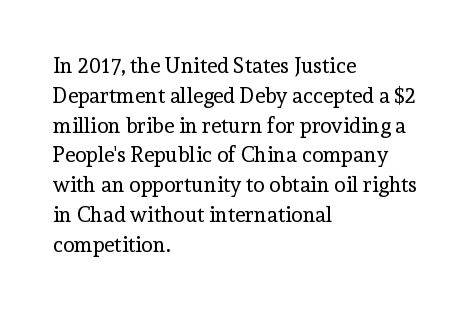
{"italic": "no", "bold": "no", "underline": "no", "align": "left", "line_spacing": "normal", "line_spacing_ratio": 1.42, "letter_spacing": "normal", "letter_spacing_em": 0.0, "glyph_px": 21}
